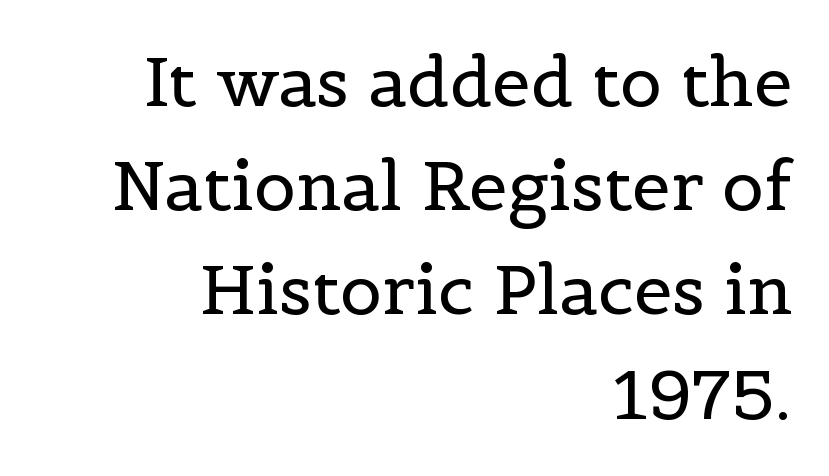
Q: Is the text bold? A: No.
Q: Is the text italic (slanted)? A: No, it is upright.
Q: Is the typeface a serif or a sans-serif typeface? A: Serif.
Q: Is the text underlined? A: No.
Q: How is the paragraph aligned? A: Right-aligned.
Q: Is the spacing between letters normal or unusually wide? A: Normal.
Q: Is the spacing between lines tight, normal or loose? A: Normal.
Q: Width (condensed, normal, or wide)? A: Normal.
Q: x-height? A: Medium.
Q: Monospaced? A: No.
